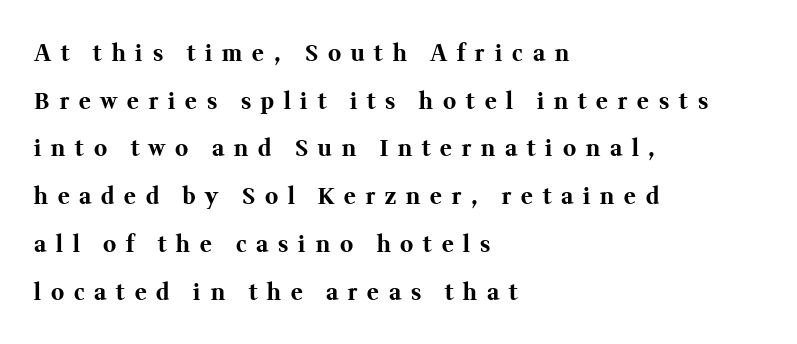
Q: Is the text bold? A: Yes.
Q: Is the text italic (slanted)? A: No, it is upright.
Q: Is the text underlined? A: No.
Q: How is the paragraph aligned? A: Left-aligned.
Q: Is the spacing between letters normal or unusually wide? A: Unusually wide.
Q: Is the spacing between lines tight, normal or loose? A: Loose.
